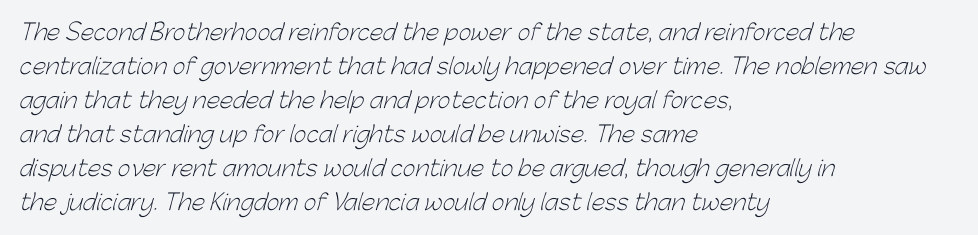
{"bold": "no", "underline": "no", "align": "left", "line_spacing": "normal", "line_spacing_ratio": 1.55, "letter_spacing": "normal", "letter_spacing_em": 0.0, "glyph_px": 22}
